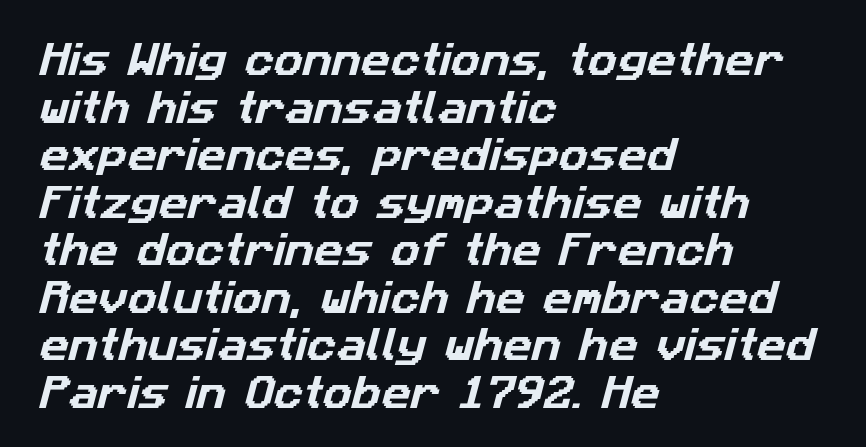
Q: Is the typeface a serif or a sans-serif typeface? A: Sans-serif.
Q: Is the text underlined? A: No.
Q: How is the paragraph aligned? A: Left-aligned.
Q: Is the spacing between letters normal or unusually wide? A: Normal.
Q: Is the spacing between lines tight, normal or loose? A: Normal.
Q: Width (condensed, normal, or wide)? A: Normal.
Q: Stroke contrast? A: Low.
Q: x-height? A: Medium.
Q: Monospaced? A: No.
